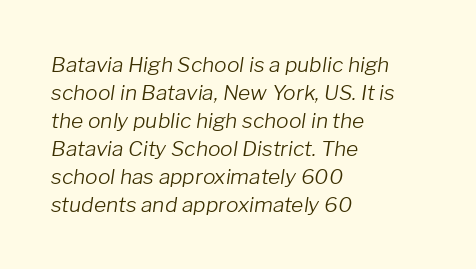
{"italic": "yes", "lean": "right", "slant_degrees": 8, "bold": "no", "underline": "no", "align": "left", "line_spacing": "normal", "line_spacing_ratio": 1.33, "letter_spacing": "normal", "letter_spacing_em": 0.0, "glyph_px": 21}
